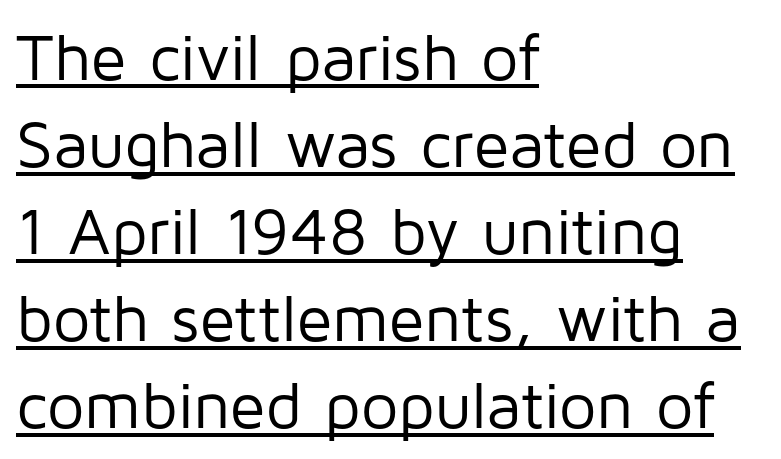
Q: Is the text bold? A: No.
Q: Is the text italic (slanted)? A: No, it is upright.
Q: Is the typeface a serif or a sans-serif typeface? A: Sans-serif.
Q: Is the text underlined? A: Yes.
Q: How is the paragraph aligned? A: Left-aligned.
Q: Is the spacing between letters normal or unusually wide? A: Normal.
Q: Is the spacing between lines tight, normal or loose? A: Normal.
Q: Width (condensed, normal, or wide)? A: Normal.
Q: Stroke contrast? A: Low.
Q: x-height? A: Medium.
Q: Monospaced? A: No.
